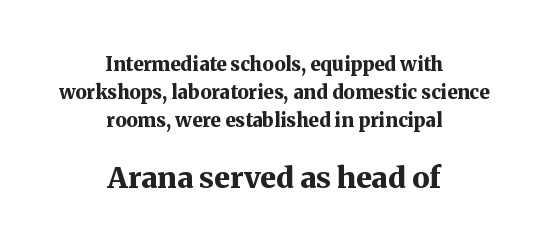
{"serif": "yes", "italic": "no", "bold": "yes", "weight": "bold", "width": "normal", "stroke_contrast": "medium", "x_height": "medium", "monospaced": "no", "underline": "no", "align": "center", "line_spacing": "normal", "line_spacing_ratio": 1.47, "letter_spacing": "normal", "letter_spacing_em": 0.0, "larger_block": "second", "size_ratio": 1.53, "glyph_px": 29}
